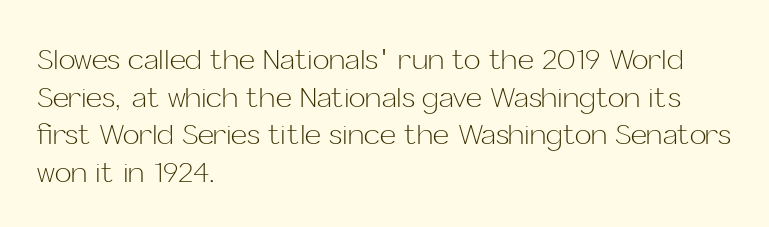
{"serif": "no", "italic": "no", "bold": "no", "weight": "light", "width": "normal", "stroke_contrast": "low", "x_height": "medium", "monospaced": "no", "underline": "no", "align": "left", "line_spacing": "normal", "line_spacing_ratio": 1.34, "letter_spacing": "normal", "letter_spacing_em": 0.0, "glyph_px": 28}
